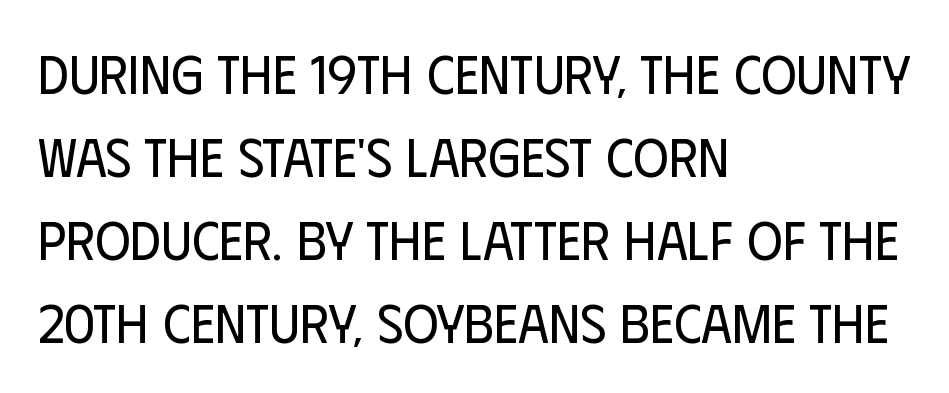
The image shows 54 px regular-weight, condensed sans-serif type, upright; set left-aligned, normal line spacing (1.54x), normal letter spacing, not underlined; low stroke contrast and a large x-height.
